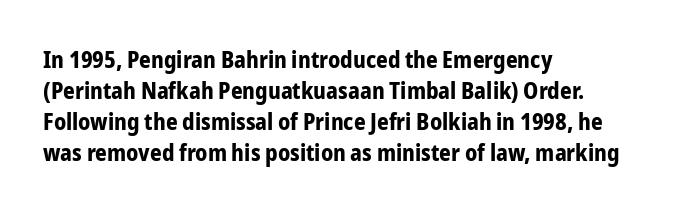
{"italic": "no", "bold": "yes", "underline": "no", "align": "left", "line_spacing": "normal", "line_spacing_ratio": 1.35, "letter_spacing": "normal", "letter_spacing_em": 0.0, "glyph_px": 23}
